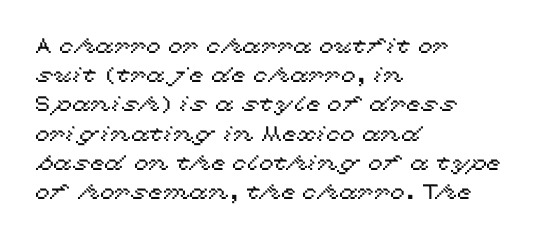
The image shows 21 px text type; set left-aligned, normal line spacing (1.39x), normal letter spacing, not underlined.
